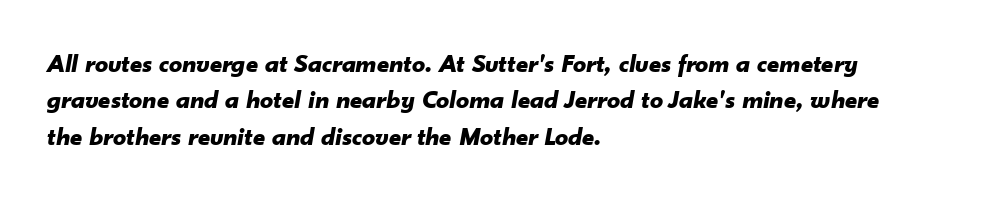
Q: Is the text bold? A: Yes.
Q: Is the text italic (slanted)? A: Yes, it leans right by about 10 degrees.
Q: Is the text underlined? A: No.
Q: How is the paragraph aligned? A: Left-aligned.
Q: Is the spacing between letters normal or unusually wide? A: Normal.
Q: Is the spacing between lines tight, normal or loose? A: Normal.
